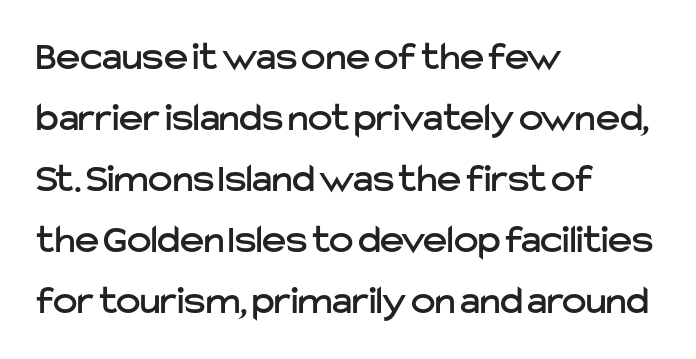
The image shows 41 px sans-serif type, upright; set left-aligned, normal line spacing (1.49x), normal letter spacing, not underlined; low stroke contrast and a medium x-height.
